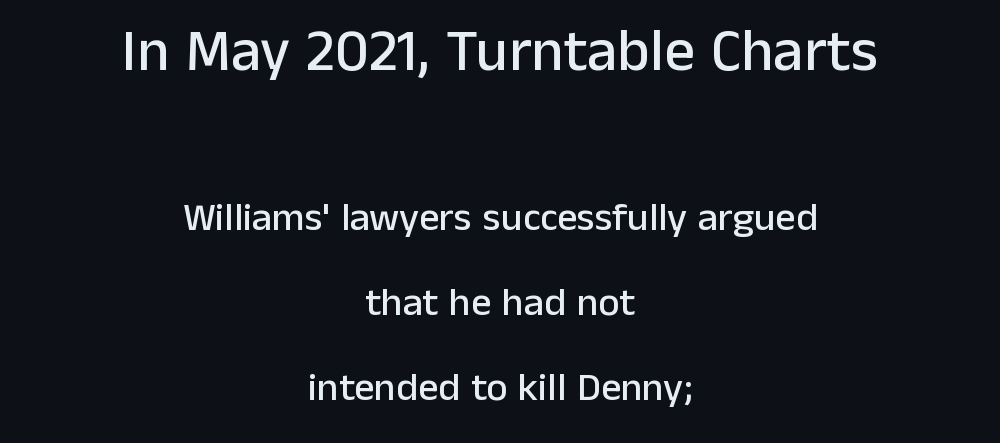
The image shows 60 px sans-serif type, upright; set centered, loose line spacing (2.12x), normal letter spacing, not underlined; the first (top) block is 1.5x larger; low stroke contrast and a medium x-height.
